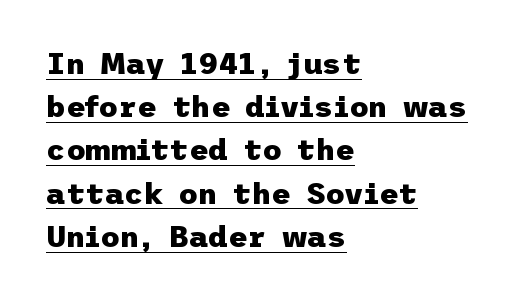
Q: Is the text bold? A: Yes.
Q: Is the text italic (slanted)? A: No, it is upright.
Q: Is the typeface a serif or a sans-serif typeface? A: Sans-serif.
Q: Is the text underlined? A: Yes.
Q: How is the paragraph aligned? A: Left-aligned.
Q: Is the spacing between letters normal or unusually wide? A: Normal.
Q: Is the spacing between lines tight, normal or loose? A: Normal.
Q: Width (condensed, normal, or wide)? A: Normal.
Q: Stroke contrast? A: Low.
Q: x-height? A: Medium.
